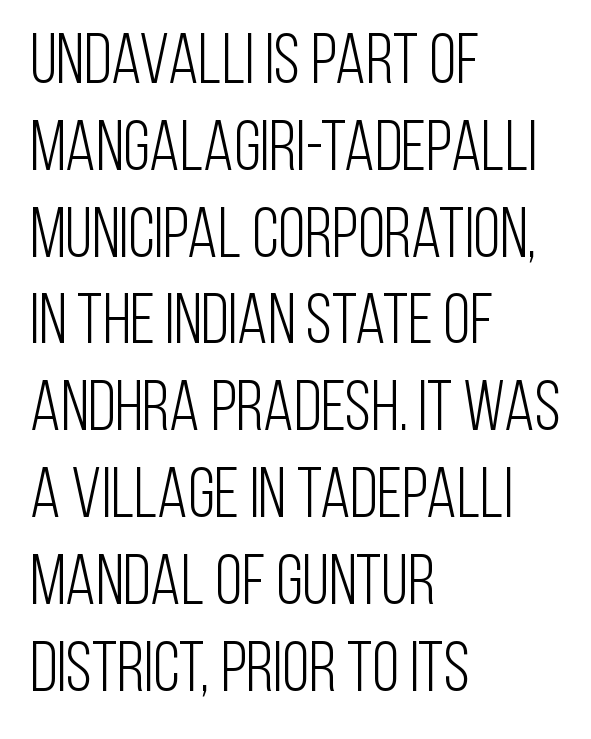
Q: Is the text bold? A: No.
Q: Is the text italic (slanted)? A: No, it is upright.
Q: Is the typeface a serif or a sans-serif typeface? A: Sans-serif.
Q: Is the text underlined? A: No.
Q: How is the paragraph aligned? A: Left-aligned.
Q: Is the spacing between letters normal or unusually wide? A: Normal.
Q: Width (condensed, normal, or wide)? A: Condensed.
Q: Stroke contrast? A: Low.
Q: x-height? A: Large.
Q: Monospaced? A: No.
